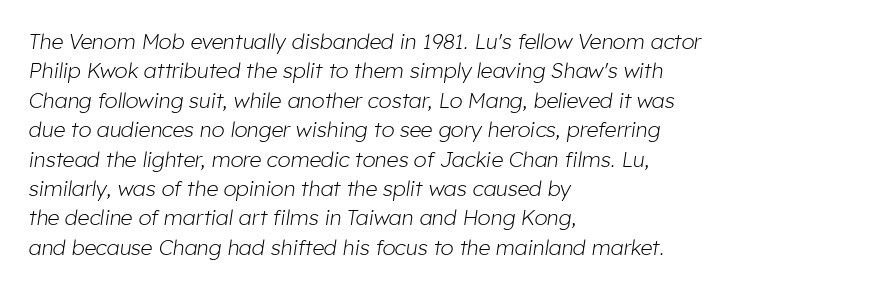
Q: Is the text bold? A: No.
Q: Is the text italic (slanted)? A: Yes, it leans right by about 8 degrees.
Q: Is the text underlined? A: No.
Q: How is the paragraph aligned? A: Left-aligned.
Q: Is the spacing between letters normal or unusually wide? A: Normal.
Q: Is the spacing between lines tight, normal or loose? A: Normal.
